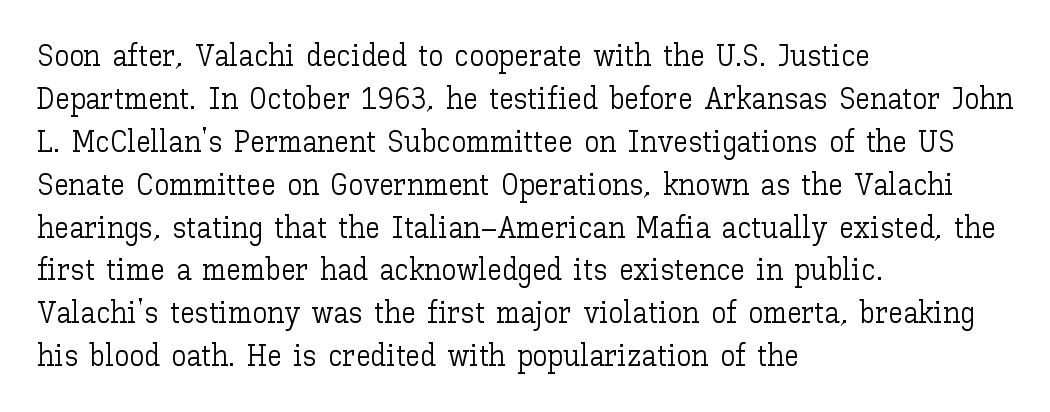
{"italic": "no", "bold": "no", "weight": "light", "width": "normal", "stroke_contrast": "low", "x_height": "medium", "monospaced": "no", "underline": "no", "align": "left", "line_spacing": "normal", "line_spacing_ratio": 1.43, "letter_spacing": "normal", "letter_spacing_em": 0.0, "glyph_px": 30}
